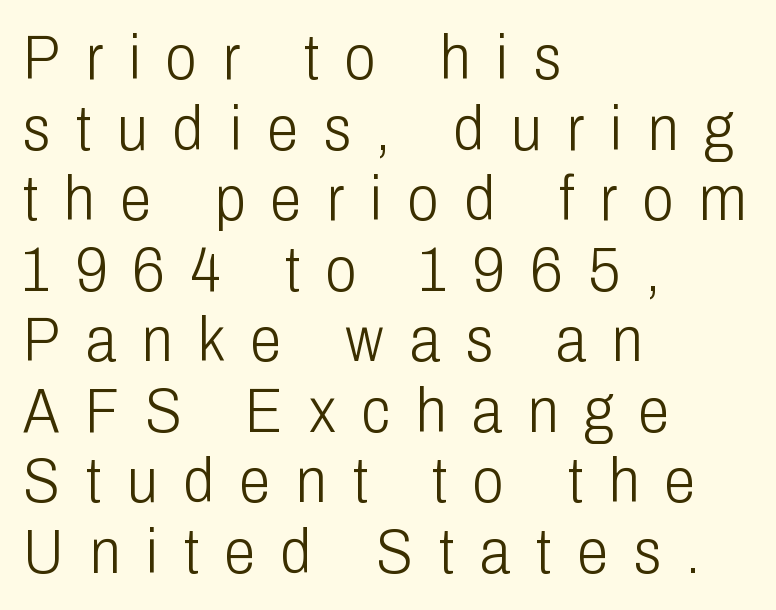
{"serif": "no", "italic": "no", "bold": "no", "weight": "light", "width": "condensed", "stroke_contrast": "low", "x_height": "medium", "monospaced": "no", "underline": "no", "align": "left", "line_spacing": "tight", "line_spacing_ratio": 1.12, "letter_spacing": "wide", "letter_spacing_em": 0.41, "glyph_px": 63}
